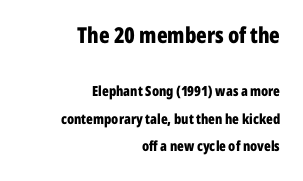
{"italic": "no", "bold": "yes", "underline": "no", "align": "right", "line_spacing": "loose", "line_spacing_ratio": 1.95, "letter_spacing": "normal", "letter_spacing_em": 0.0, "larger_block": "first", "size_ratio": 1.57, "glyph_px": 22}
